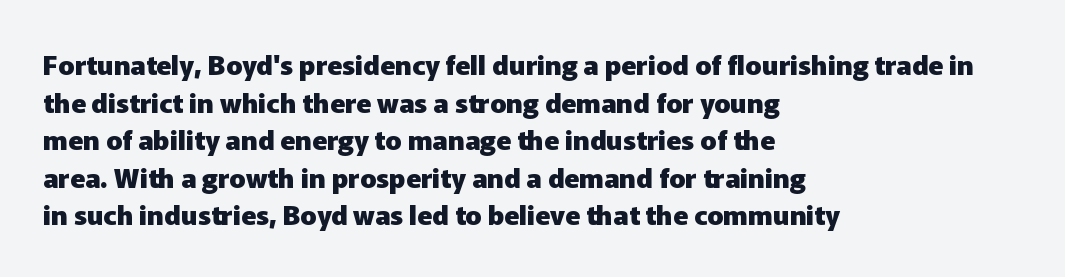
Its strokes are broad and dark, the hallmark of bold type. The letterforms sit shoulder to shoulder at normal distance. Horizontal alignment here is leftward, the default for most running prose. Each new line begins a customary step beneath the previous one. Has an underline been added? It has not. Characters remain perfectly vertical along every line.
